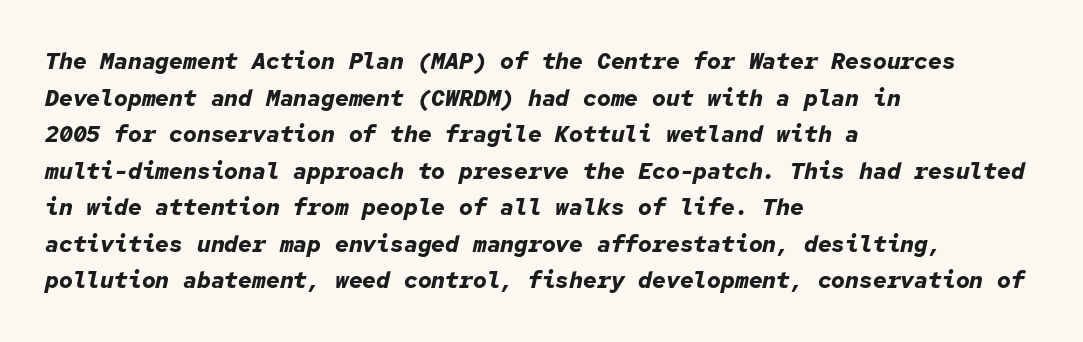
{"italic": "yes", "lean": "right", "slant_degrees": 12, "bold": "yes", "underline": "no", "align": "left", "line_spacing": "normal", "line_spacing_ratio": 1.59, "letter_spacing": "normal", "letter_spacing_em": 0.0, "glyph_px": 23}
